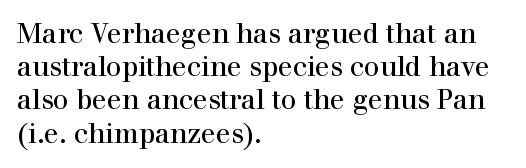
Every row of glyphs begins at an identical x-position on the left. These lines were composed using upright roman letters. Standard letterfit; no display-style spreading of the glyphs. The glyphs are unaccompanied by any horizontal stroke below them.
